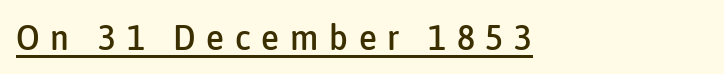
{"serif": "no", "italic": "no", "width": "condensed", "stroke_contrast": "low", "x_height": "medium", "monospaced": "no", "underline": "yes", "align": "left", "letter_spacing": "wide", "letter_spacing_em": 0.3, "glyph_px": 36}
